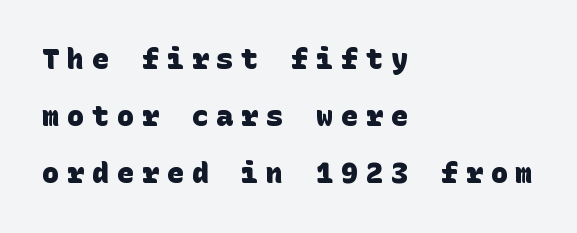
{"serif": "no", "bold": "yes", "weight": "heavy", "width": "normal", "stroke_contrast": "low", "x_height": "large", "underline": "no", "align": "left", "line_spacing": "loose", "line_spacing_ratio": 2.04, "letter_spacing": "wide", "letter_spacing_em": 0.29, "glyph_px": 28}
